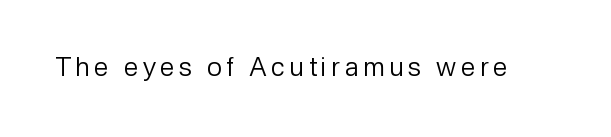
Q: Is the text bold? A: No.
Q: Is the text italic (slanted)? A: No, it is upright.
Q: Is the text underlined? A: No.
